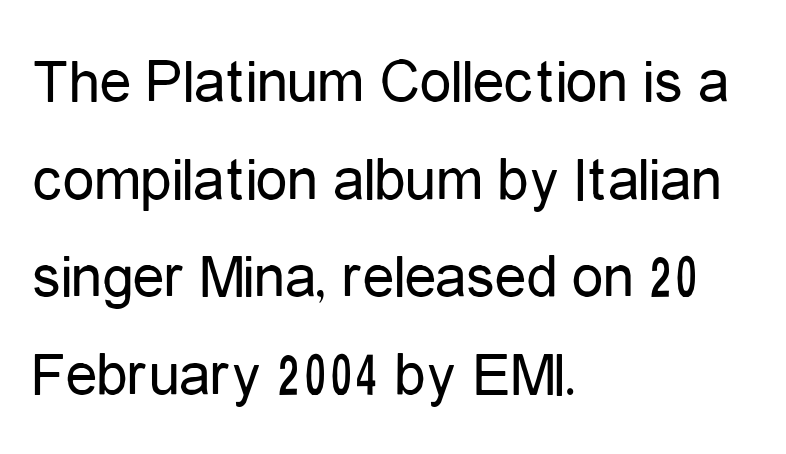
{"serif": "no", "italic": "no", "bold": "no", "weight": "regular", "width": "condensed", "stroke_contrast": "low", "x_height": "medium", "monospaced": "no", "underline": "no", "align": "left", "line_spacing": "normal", "line_spacing_ratio": 1.55, "letter_spacing": "normal", "letter_spacing_em": 0.0, "glyph_px": 63}
